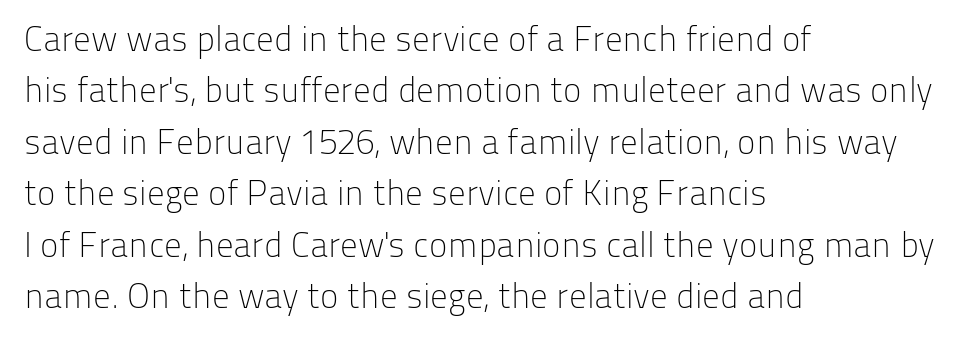
The image shows 35 px light sans-serif type, upright; set left-aligned, normal line spacing (1.47x), normal letter spacing, not underlined; low stroke contrast and a medium x-height.
